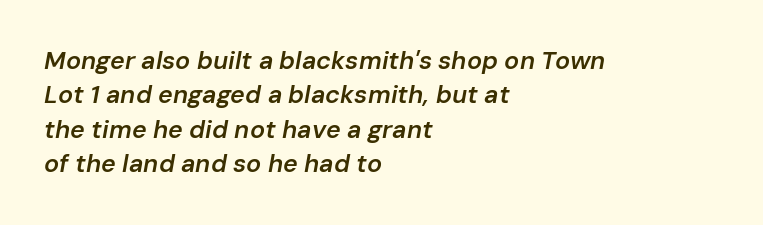
The image shows 25 px text type, italic (leaning right); set left-aligned, normal line spacing (1.38x), normal letter spacing, not underlined.
